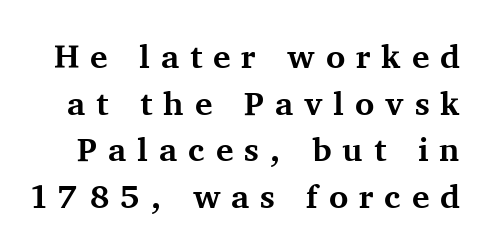
Q: Is the text bold? A: Yes.
Q: Is the text italic (slanted)? A: No, it is upright.
Q: Is the typeface a serif or a sans-serif typeface? A: Serif.
Q: Is the text underlined? A: No.
Q: Is the spacing between letters normal or unusually wide? A: Unusually wide.
Q: Is the spacing between lines tight, normal or loose? A: Normal.
Q: Width (condensed, normal, or wide)? A: Normal.
Q: Stroke contrast? A: Medium.
Q: x-height? A: Medium.
Q: Monospaced? A: No.
